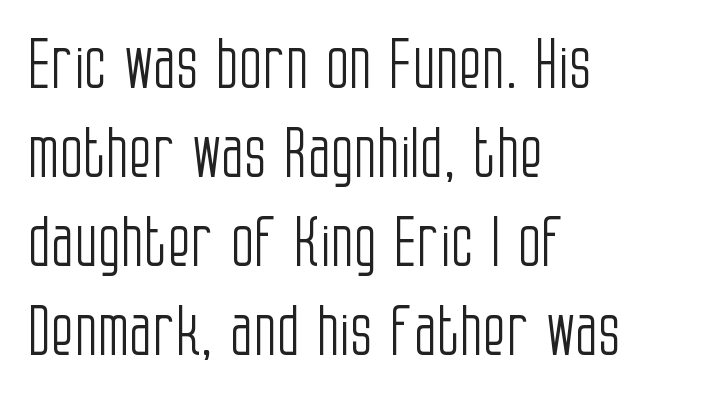
Vertical stems look standard width or narrower in stroke. A bare baseline throughout the passage. Casual observation: everything's shoved over to the left. How are the letters spaced? Ordinarily, with no added tracking.
